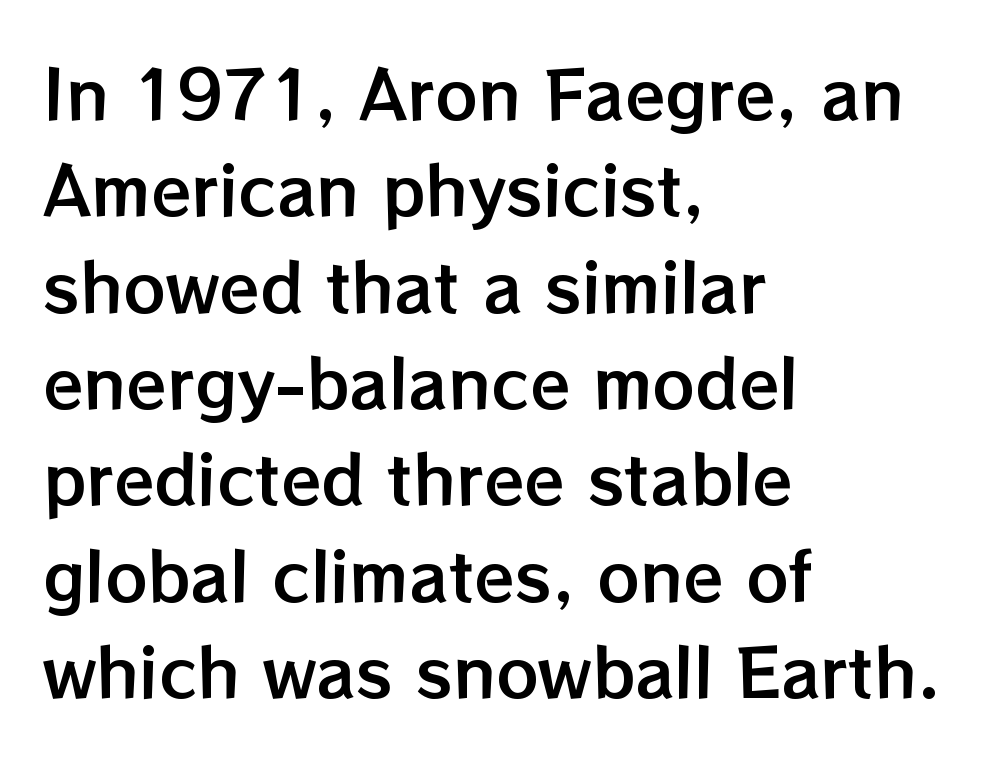
Q: Is the text italic (slanted)? A: No, it is upright.
Q: Is the text underlined? A: No.
Q: How is the paragraph aligned? A: Left-aligned.
Q: Is the spacing between letters normal or unusually wide? A: Normal.
Q: Is the spacing between lines tight, normal or loose? A: Normal.
Q: Width (condensed, normal, or wide)? A: Normal.
Q: Stroke contrast? A: Low.
Q: x-height? A: Medium.
Q: Monospaced? A: No.
